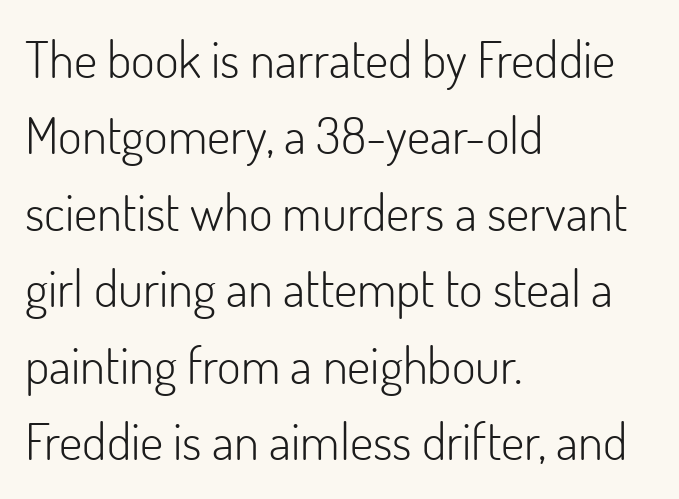
A typesetter would label this face a sans. Stem width sits at or under what a default text font uses. The designer left line spacing at the default. Designer's note — italics off, roman on. Visually the block forms a straight wall on the left and a jagged coastline on the right.
